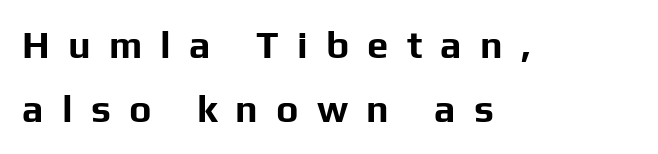
The image shows 38 px bold sans-serif type, upright; set left-aligned, normal line spacing (1.69x), unusually wide letter spacing (+0.48 em), not underlined; low stroke contrast and a medium x-height.
